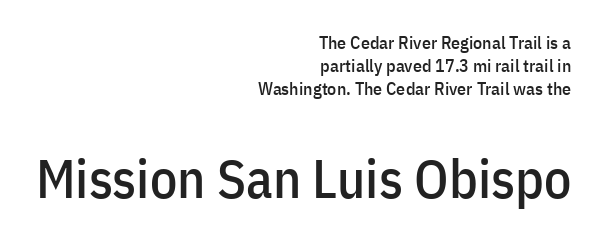
The letters advance in unequal steps, a hallmark of proportional type. A sans-serif font was chosen for this passage. Style check: upright. The zone under the glyphs is completely vacant. Note: smaller setting up top, larger setting below.
